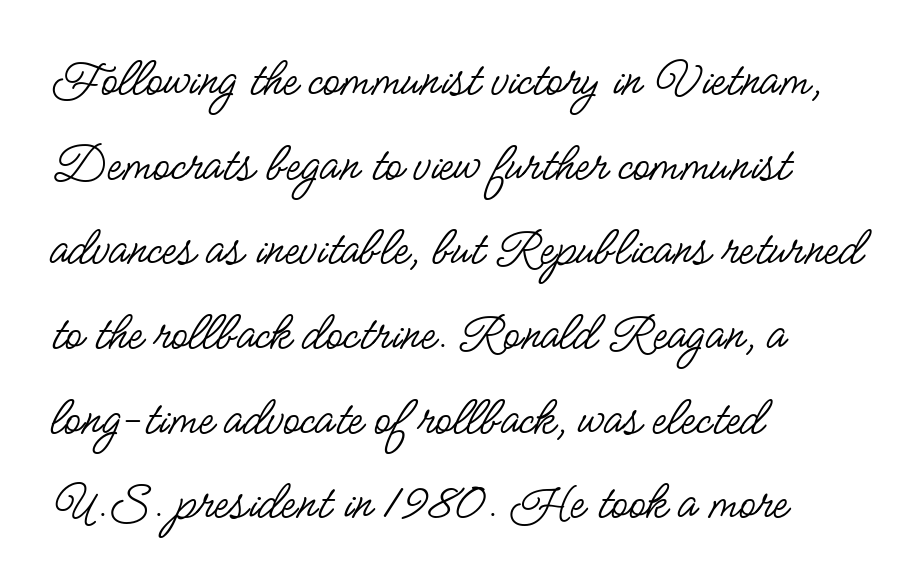
{"serif": "no", "bold": "no", "weight": "regular", "width": "condensed", "stroke_contrast": "low", "x_height": "small", "monospaced": "no", "underline": "no", "align": "left", "line_spacing": "normal", "line_spacing_ratio": 1.54, "letter_spacing": "normal", "letter_spacing_em": 0.0, "glyph_px": 55}
